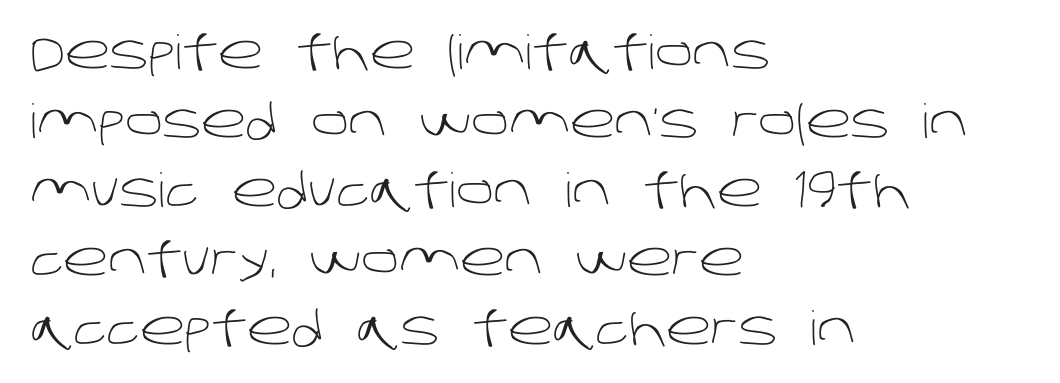
Stems and bowls with no extra thickness — not bold. A student would call this left alignment; a typographer would say flush left, rag right. Honestly, there is no underline to notice here at all. Proportional: the letters do not fall into vertical columns. This sample keeps an unexceptional amount of space between lines. How are the letters spaced? Ordinarily, with no added tracking.
